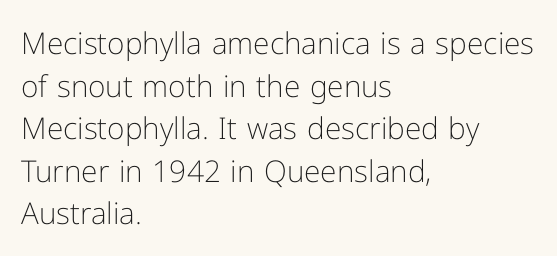
Unlike italic type, these characters show no tilt at all. Reading down the block, your eye returns to a fixed left position each line. The horizontal fit of the characters is conventional and even. Character widths vary here, with narrow letters taking less room than wide ones.
